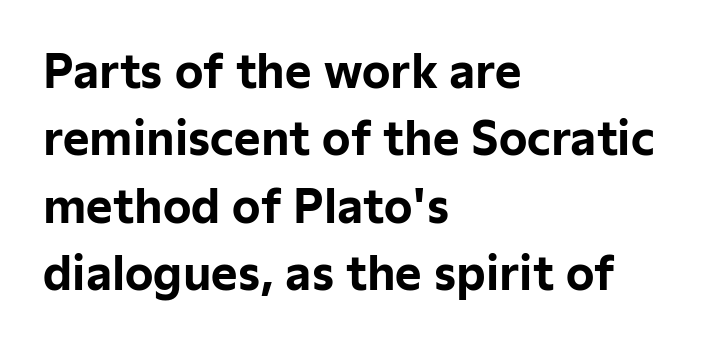
Q: Is the text bold? A: Yes.
Q: Is the text italic (slanted)? A: No, it is upright.
Q: Is the typeface a serif or a sans-serif typeface? A: Sans-serif.
Q: Is the text underlined? A: No.
Q: How is the paragraph aligned? A: Left-aligned.
Q: Is the spacing between letters normal or unusually wide? A: Normal.
Q: Is the spacing between lines tight, normal or loose? A: Normal.
Q: Width (condensed, normal, or wide)? A: Normal.
Q: Stroke contrast? A: Low.
Q: x-height? A: Medium.
Q: Monospaced? A: No.
